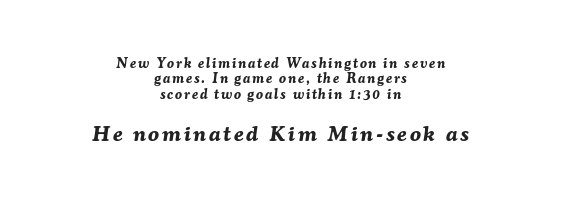
The image shows 22 px bold type, italic (leaning right); set centered, tight line spacing (1.09x), not underlined; the second (bottom) block is 1.57x larger.
